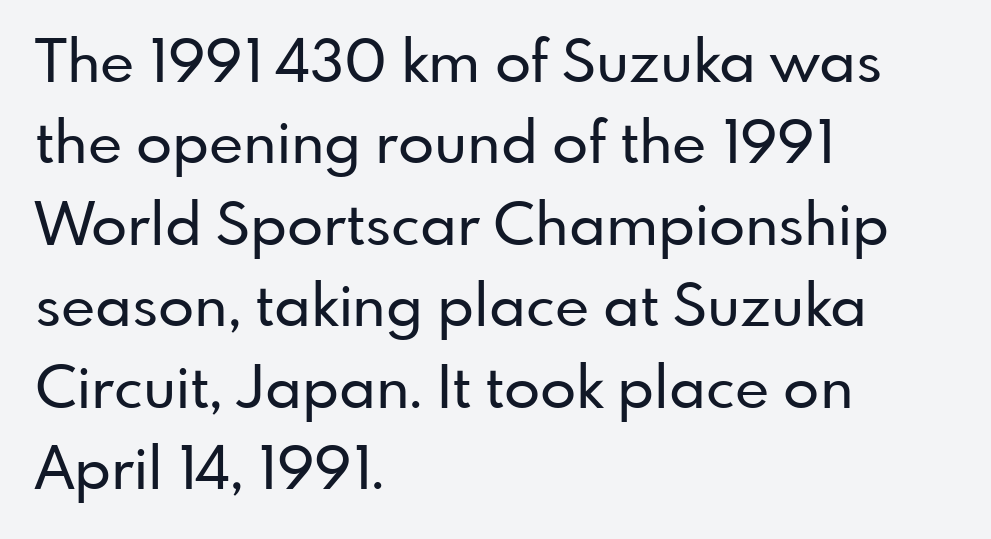
{"serif": "no", "italic": "no", "width": "normal", "stroke_contrast": "low", "x_height": "small", "monospaced": "no", "underline": "no", "align": "left", "line_spacing": "normal", "line_spacing_ratio": 1.38, "letter_spacing": "normal", "letter_spacing_em": 0.0, "glyph_px": 59}
